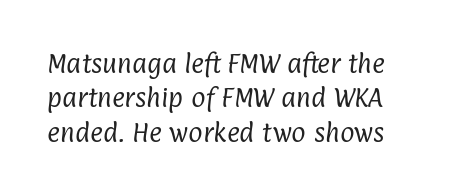
The rendering keeps characters at their native spacing. This sample keeps an unexceptional amount of space between lines. Bare-footed words on every line. Nothing heavy about these letters — not bold at all.
